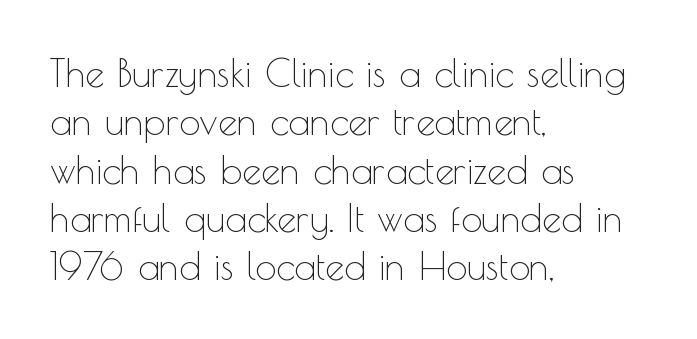
The image shows 38 px thin sans-serif type, upright; set left-aligned, normal line spacing (1.27x), normal letter spacing, not underlined; a small x-height.
